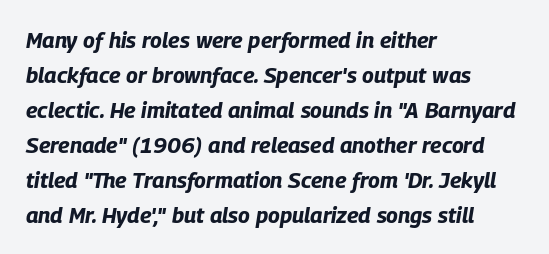
A full-strength bold gives these letters their thick strokes. Regarding leading, the lines here are spaced in the standard way. This sample is left-justified, so line endings fall wherever the words run out. Each row of text sits above clean, open space.
